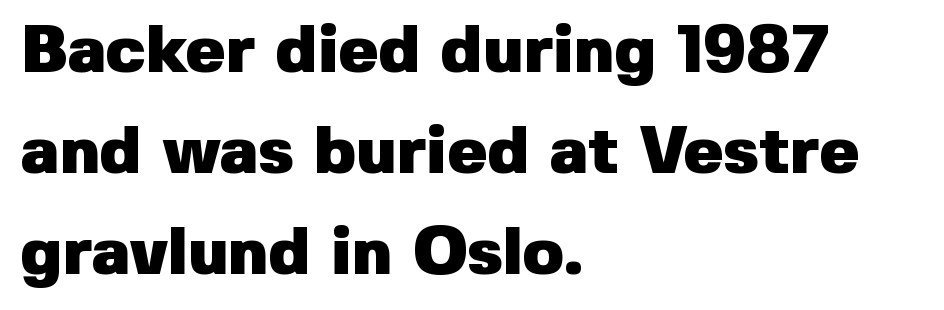
{"serif": "no", "italic": "no", "bold": "yes", "weight": "heavy", "width": "normal", "stroke_contrast": "low", "x_height": "medium", "monospaced": "no", "underline": "no", "align": "left", "line_spacing": "normal", "line_spacing_ratio": 1.51, "letter_spacing": "normal", "letter_spacing_em": 0.0, "glyph_px": 67}
